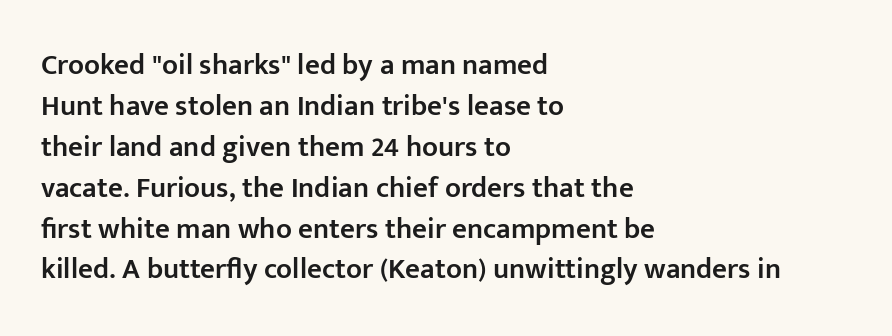
Q: Is the text bold? A: Semi-bold.
Q: Is the text italic (slanted)? A: No, it is upright.
Q: Is the typeface a serif or a sans-serif typeface? A: Sans-serif.
Q: Is the text underlined? A: No.
Q: How is the paragraph aligned? A: Left-aligned.
Q: Is the spacing between letters normal or unusually wide? A: Normal.
Q: Is the spacing between lines tight, normal or loose? A: Normal.
Q: Width (condensed, normal, or wide)? A: Normal.
Q: Stroke contrast? A: Low.
Q: x-height? A: Medium.
Q: Monospaced? A: No.
